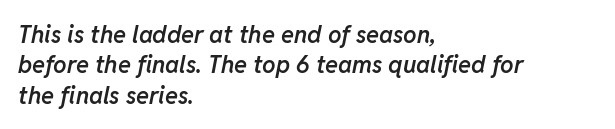
The image shows 24 px text type, italic (leaning right); set left-aligned, normal line spacing (1.27x), normal letter spacing, not underlined.
